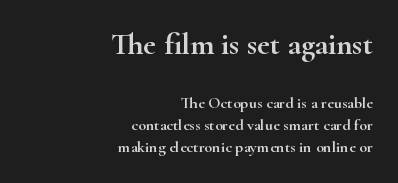
The image shows 31 px wide serif type, upright; set right-aligned, normal line spacing (1.39x), normal letter spacing, not underlined; the first (top) block is 1.94x larger; high stroke contrast and a small x-height.
